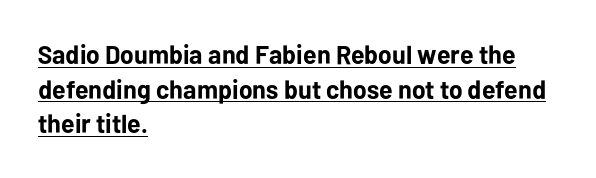
Q: Is the text bold? A: Yes.
Q: Is the text italic (slanted)? A: No, it is upright.
Q: Is the text underlined? A: Yes.
Q: How is the paragraph aligned? A: Left-aligned.
Q: Is the spacing between letters normal or unusually wide? A: Normal.
Q: Is the spacing between lines tight, normal or loose? A: Normal.
